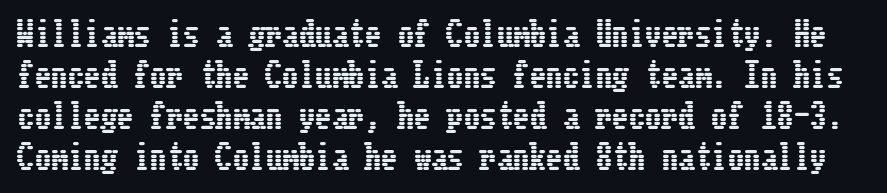
Honestly, the letter spacing is just normal — you wouldn't notice it. This rendering features lettering with no underline. This is the regular roman posture of the typeface.
